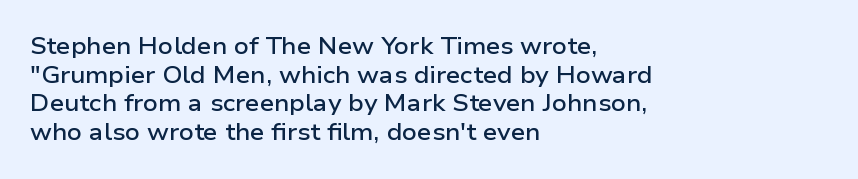
The image shows 23 px text type, upright; set left-aligned, line spacing 1.24x, normal letter spacing, not underlined.
